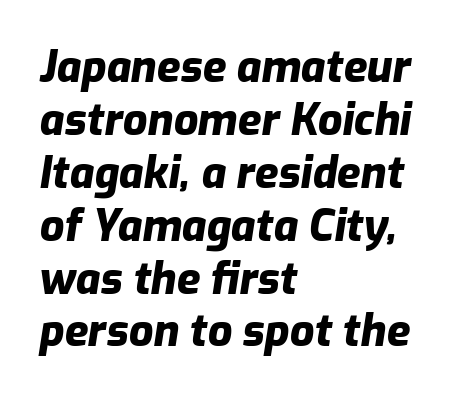
{"italic": "yes", "lean": "right", "slant_degrees": 9, "bold": "yes", "weight": "heavy", "width": "normal", "stroke_contrast": "low", "x_height": "medium", "monospaced": "no", "underline": "no", "align": "left", "line_spacing_ratio": 1.23, "letter_spacing": "normal", "letter_spacing_em": 0.0, "glyph_px": 43}
